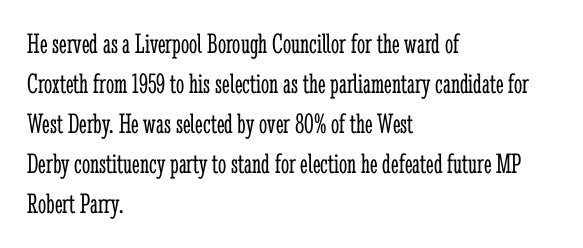
Q: Is the text bold? A: No.
Q: Is the text italic (slanted)? A: No, it is upright.
Q: Is the typeface a serif or a sans-serif typeface? A: Serif.
Q: Is the text underlined? A: No.
Q: How is the paragraph aligned? A: Left-aligned.
Q: Is the spacing between letters normal or unusually wide? A: Normal.
Q: Is the spacing between lines tight, normal or loose? A: Normal.
Q: Width (condensed, normal, or wide)? A: Condensed.
Q: Stroke contrast? A: Low.
Q: x-height? A: Medium.
Q: Monospaced? A: No.
